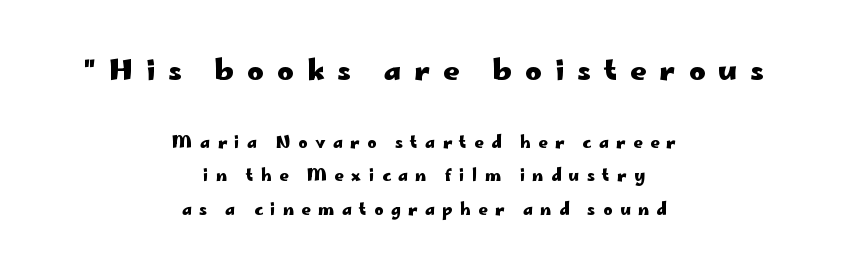
Q: Is the text bold? A: Yes.
Q: Is the text italic (slanted)? A: No, it is upright.
Q: Is the typeface a serif or a sans-serif typeface? A: Sans-serif.
Q: Is the text underlined? A: No.
Q: How is the paragraph aligned? A: Centered.
Q: Is the spacing between letters normal or unusually wide? A: Unusually wide.
Q: Is the spacing between lines tight, normal or loose? A: Loose.
Q: Which block of text is set in a larger size, the first (top) or the second (bottom)? A: The first (top) one.
Q: Width (condensed, normal, or wide)? A: Wide.
Q: Stroke contrast? A: Low.
Q: x-height? A: Small.
Q: Monospaced? A: No.
